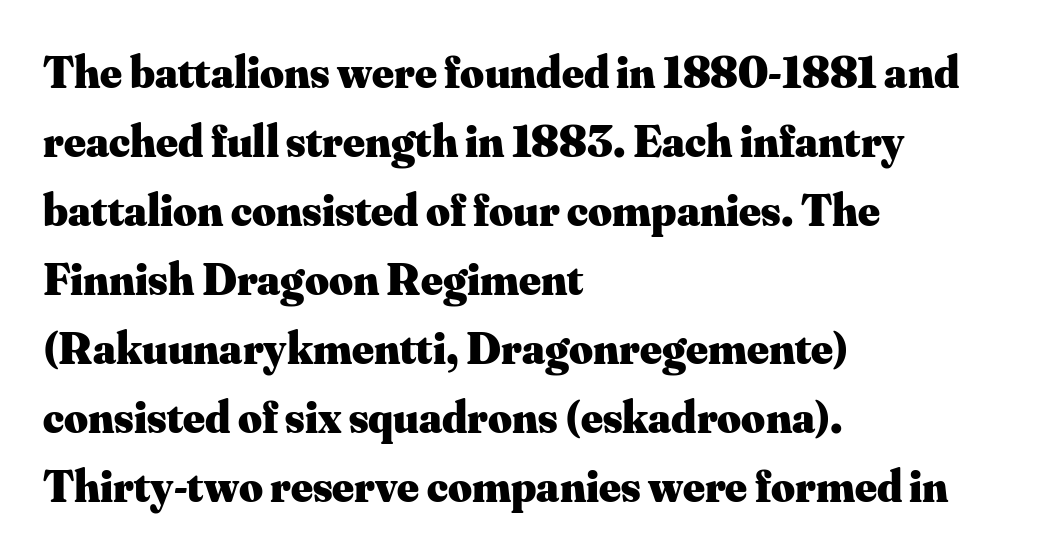
Q: Is the text bold? A: Yes.
Q: Is the text italic (slanted)? A: No, it is upright.
Q: Is the typeface a serif or a sans-serif typeface? A: Serif.
Q: Is the text underlined? A: No.
Q: How is the paragraph aligned? A: Left-aligned.
Q: Is the spacing between letters normal or unusually wide? A: Normal.
Q: Is the spacing between lines tight, normal or loose? A: Normal.
Q: Width (condensed, normal, or wide)? A: Normal.
Q: Stroke contrast? A: Medium.
Q: x-height? A: Small.
Q: Monospaced? A: No.
